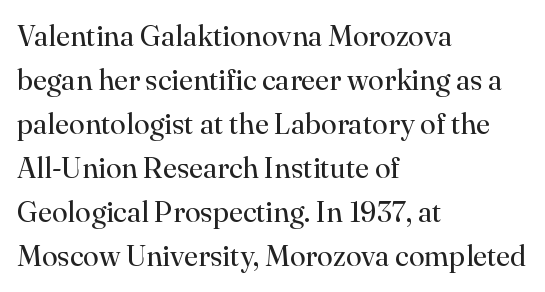
Q: Is the text bold? A: No.
Q: Is the text italic (slanted)? A: No, it is upright.
Q: Is the typeface a serif or a sans-serif typeface? A: Serif.
Q: Is the text underlined? A: No.
Q: How is the paragraph aligned? A: Left-aligned.
Q: Is the spacing between letters normal or unusually wide? A: Normal.
Q: Is the spacing between lines tight, normal or loose? A: Normal.
Q: Width (condensed, normal, or wide)? A: Normal.
Q: Stroke contrast? A: High.
Q: x-height? A: Small.
Q: Monospaced? A: No.
